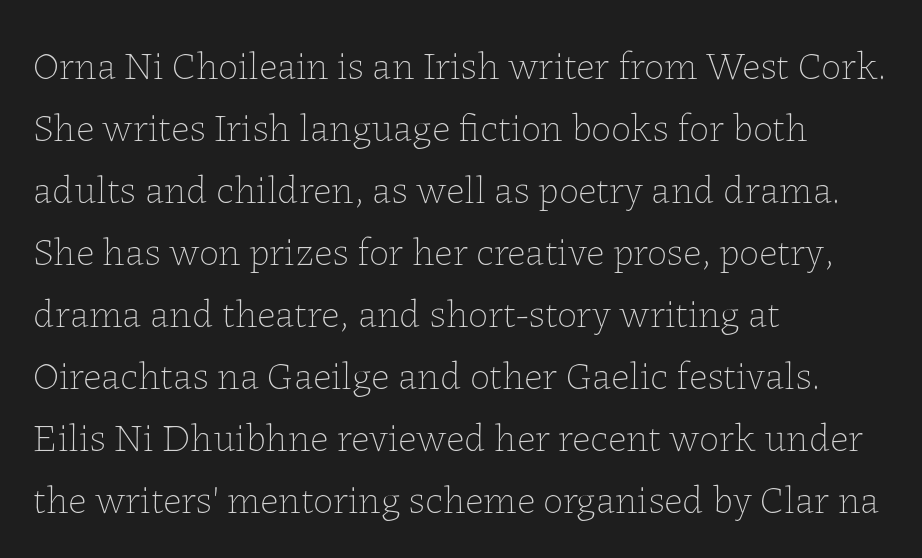
Reading down the block, your eye returns to a fixed left position each line. The letters advance in unequal steps, a hallmark of proportional type. This sample keeps an unexceptional amount of space between lines. Posture: vertical. The line texture is even and compact thanks to regular tracking. Letters rest on an invisible, unmarked baseline.
